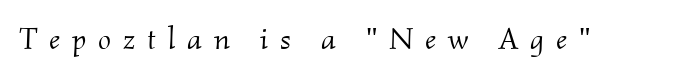
Q: Is the text bold? A: No.
Q: Is the text italic (slanted)? A: Yes, it leans right by about 2 degrees.
Q: Is the typeface a serif or a sans-serif typeface? A: Serif.
Q: Is the text underlined? A: No.
Q: Is the spacing between letters normal or unusually wide? A: Unusually wide.
Q: Width (condensed, normal, or wide)? A: Normal.
Q: Stroke contrast? A: Medium.
Q: x-height? A: Small.
Q: Monospaced? A: No.
